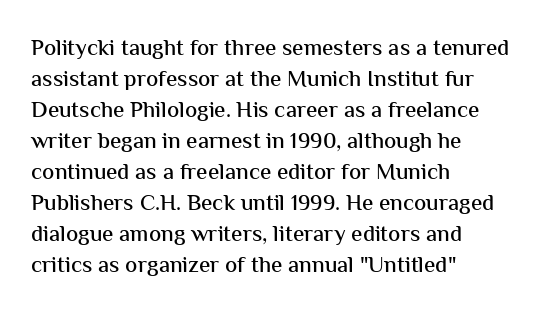
The designer left line spacing at the default. Glance below the letters and you will spot only blank space. The letters sit at their default tracking, neither squeezed nor spread. If you drew a line through each stem, it would be perfectly vertical. The compositor pushed each line to the left boundary.
